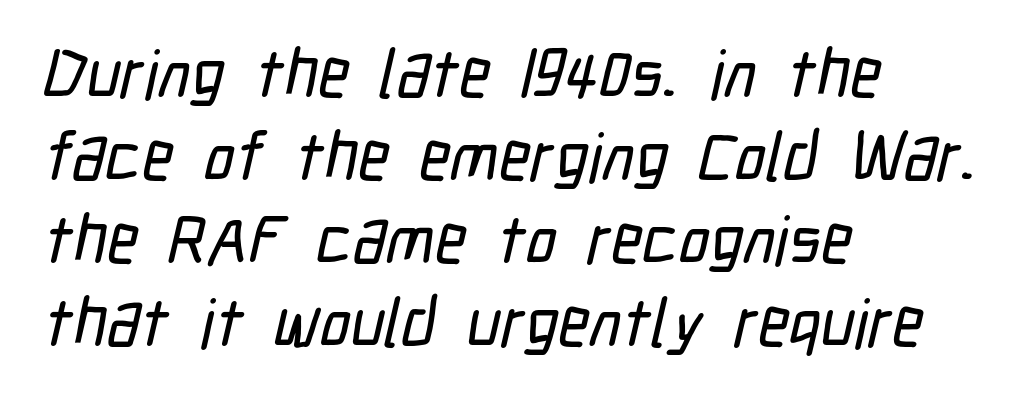
The rendering anchors every line to the left-hand side. The strip under each line holds only bare page. The letterforms sit shoulder to shoulder at normal distance. What kind of face is this? One without serifs — a sans. Do the characters align in a grid? No, the font is proportional.
